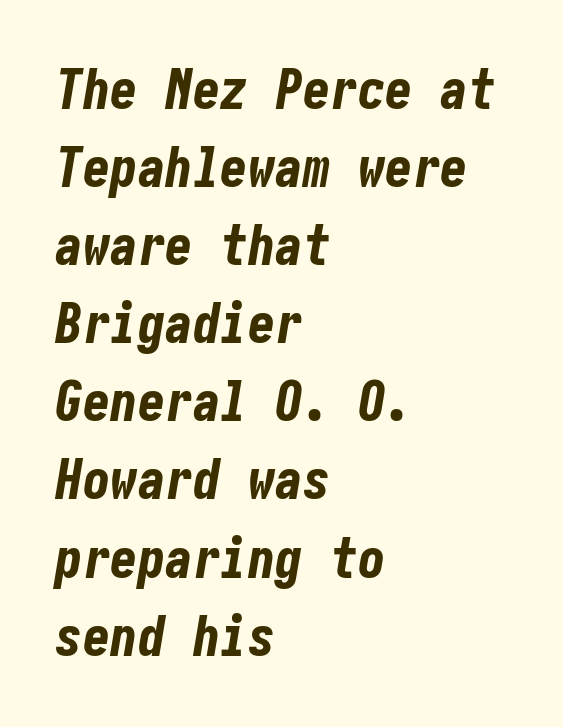
{"italic": "yes", "lean": "right", "slant_degrees": 10, "bold": "yes", "weight": "bold", "width": "condensed", "stroke_contrast": "low", "x_height": "medium", "underline": "no", "align": "left", "line_spacing": "normal", "line_spacing_ratio": 1.42, "letter_spacing": "normal", "letter_spacing_em": 0.0, "glyph_px": 55}
